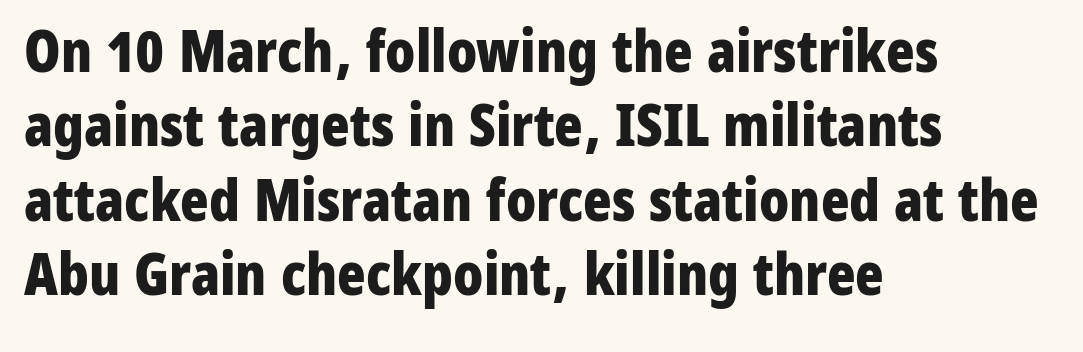
Words float on clear page, feet unadorned. The text was rendered using a sans face with plain stroke endings. Line beginnings align vertically; line endings do not. Every character sits straight up, as roman type does. The passage shown is typed in a proportional face where columns would drift. Here the glyphs are tracked normally, forming tight word shapes.
